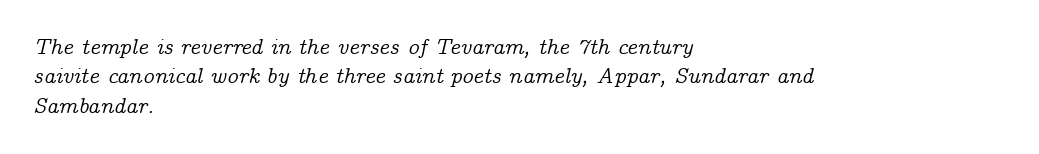
The image shows 22 px text type, italic (leaning right); set left-aligned, normal line spacing (1.34x), normal letter spacing, not underlined.
